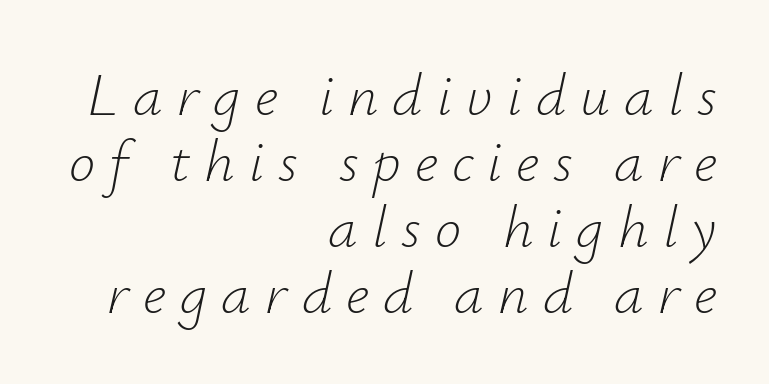
The image shows 59 px light type, italic (leaning right); set right-aligned, tight line spacing (1.12x), unusually wide letter spacing (+0.24 em), not underlined; low stroke contrast and a small x-height.
